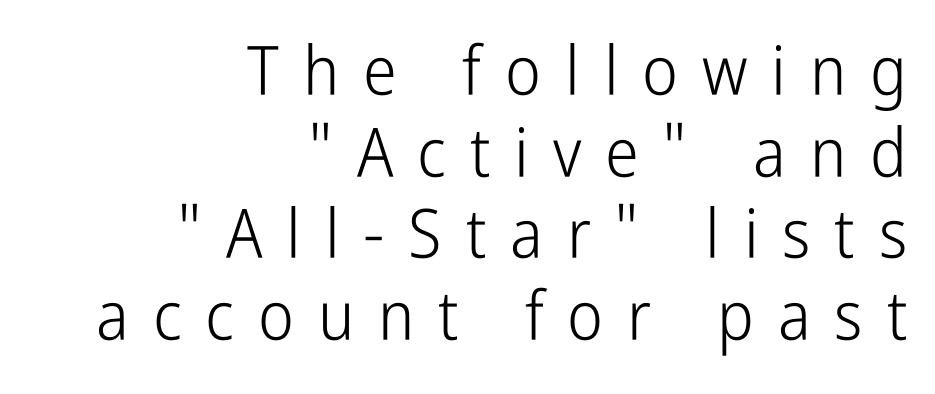
You could not count columns in this text — the font is proportionally spaced. The text was rendered using a sans face with plain stroke endings. The lines are quadded right. Posture: upright roman.
